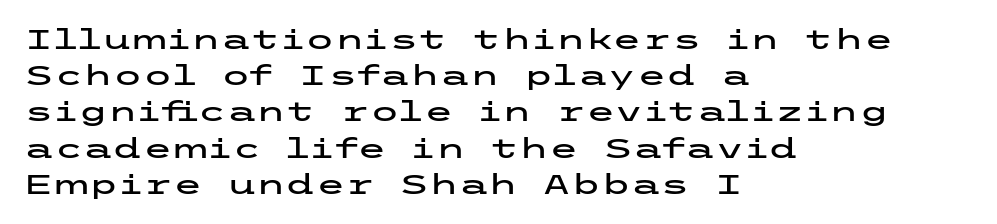
{"italic": "no", "underline": "no", "align": "left", "line_spacing": "normal", "line_spacing_ratio": 1.34, "letter_spacing": "normal", "letter_spacing_em": 0.0, "glyph_px": 27}
